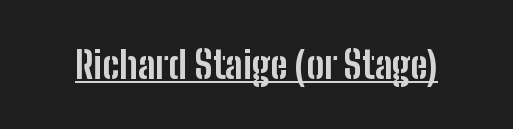
{"serif": "no", "italic": "no", "bold": "yes", "weight": "bold", "width": "condensed", "stroke_contrast": "low", "x_height": "medium", "monospaced": "no", "underline": "yes", "letter_spacing": "normal", "letter_spacing_em": 0.0, "glyph_px": 37}
